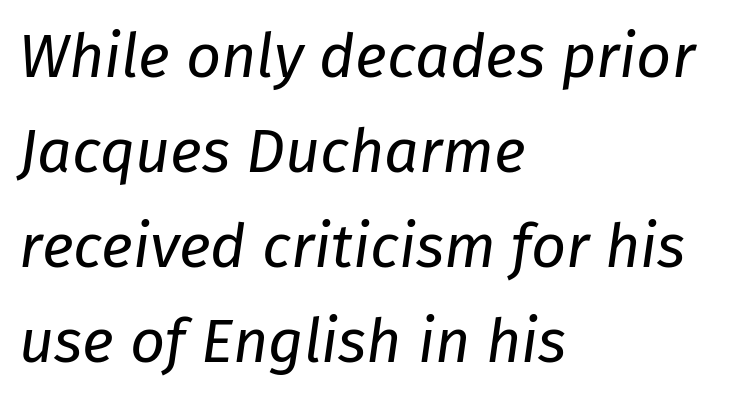
Normally led — the rows are evenly, conventionally spaced. These lines are rendered in a variable-pitch font. Each stroke keeps to a modest, everyday thickness or less. Casual observation: everything's shoved over to the left. A typesetter would call this zero additional tracking. Just letters on the line, the space beneath them empty.
